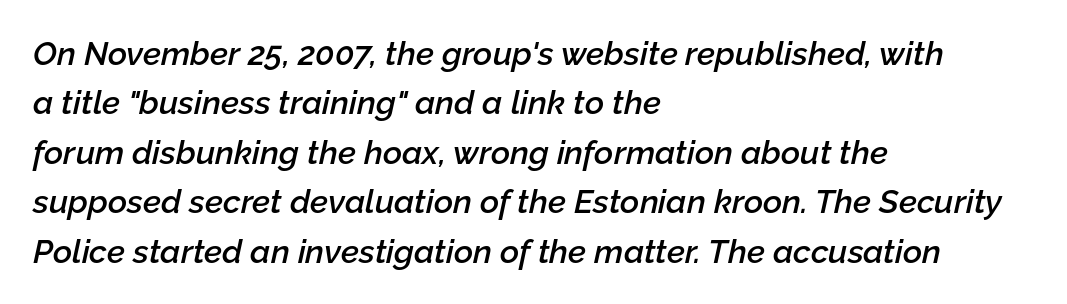
Horizontal bands of white between lines are of average thickness. How heavy is the stroke? Medium-heavy — a semibold, shy of bold. What stands out about the letter spacing? Nothing — it is the standard amount. These lines were composed using italics. Decoration check: the copy has no underline.
